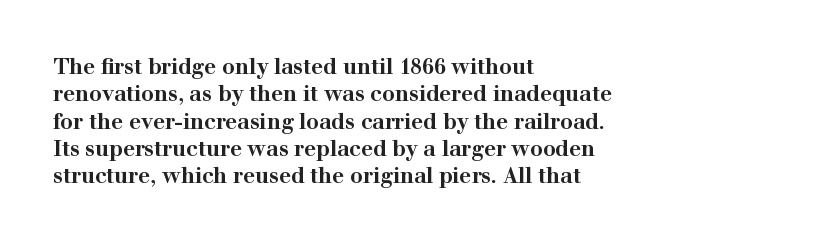
Q: Is the text bold? A: Yes.
Q: Is the text italic (slanted)? A: No, it is upright.
Q: Is the text underlined? A: No.
Q: How is the paragraph aligned? A: Left-aligned.
Q: Is the spacing between letters normal or unusually wide? A: Normal.
Q: Is the spacing between lines tight, normal or loose? A: Normal.
